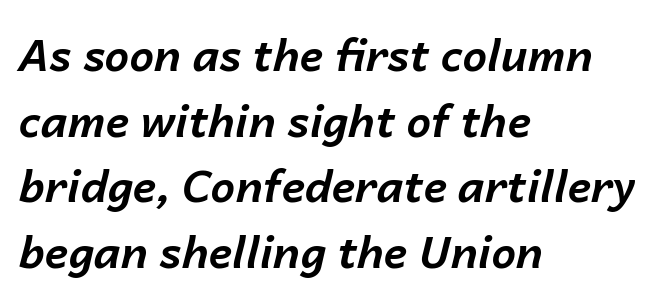
Q: Is the text bold? A: Yes.
Q: Is the text italic (slanted)? A: Yes, it leans right by about 14 degrees.
Q: Is the text underlined? A: No.
Q: How is the paragraph aligned? A: Left-aligned.
Q: Is the spacing between letters normal or unusually wide? A: Normal.
Q: Is the spacing between lines tight, normal or loose? A: Normal.
Q: Width (condensed, normal, or wide)? A: Normal.
Q: Stroke contrast? A: Low.
Q: x-height? A: Medium.
Q: Monospaced? A: No.
